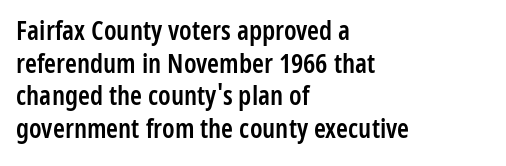
The rendering uses a semibold face; strokes are thickened but not to full bold. Inter-character spacing is left at the font's built-in metrics. Quick note: not italic, upright. Which margin do the lines hug? The left one — the right edge is uneven.
